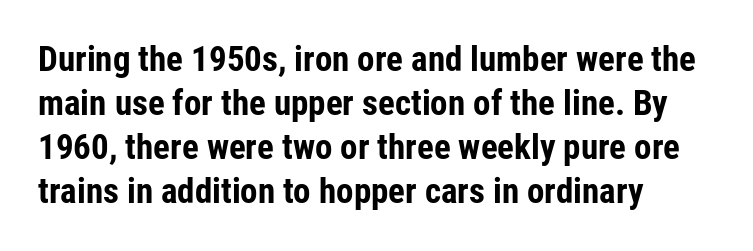
The image shows 35 px bold, condensed sans-serif type, upright; set left-aligned, normal line spacing (1.26x), normal letter spacing, not underlined; low stroke contrast and a medium x-height.
